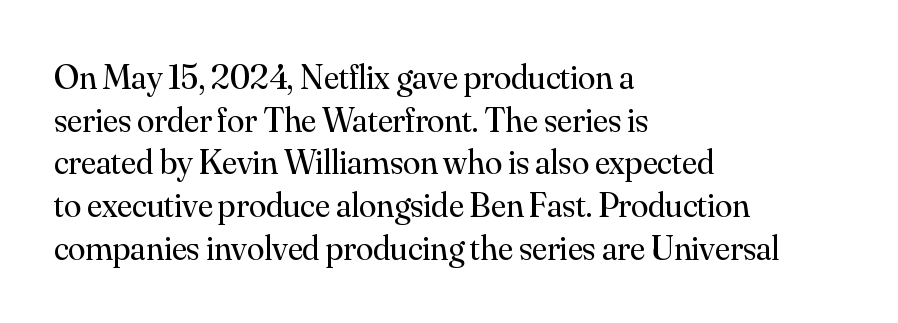
Q: Is the text bold? A: No.
Q: Is the text italic (slanted)? A: No, it is upright.
Q: Is the typeface a serif or a sans-serif typeface? A: Serif.
Q: Is the text underlined? A: No.
Q: How is the paragraph aligned? A: Left-aligned.
Q: Is the spacing between letters normal or unusually wide? A: Normal.
Q: Width (condensed, normal, or wide)? A: Normal.
Q: Stroke contrast? A: Medium.
Q: x-height? A: Small.
Q: Monospaced? A: No.
